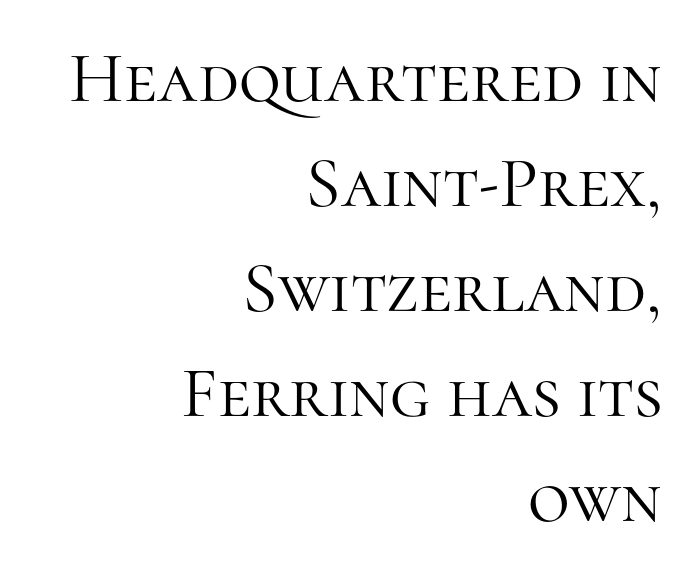
The image shows 72 px light serif type, upright; set right-aligned, normal line spacing (1.46x), normal letter spacing, not underlined; high stroke contrast and a medium x-height.
